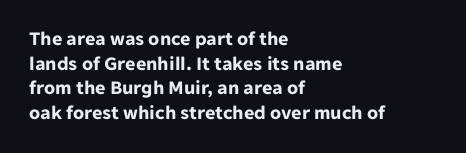
Q: Is the text bold? A: Yes.
Q: Is the text italic (slanted)? A: No, it is upright.
Q: Is the text underlined? A: No.
Q: How is the paragraph aligned? A: Left-aligned.
Q: Is the spacing between letters normal or unusually wide? A: Normal.
